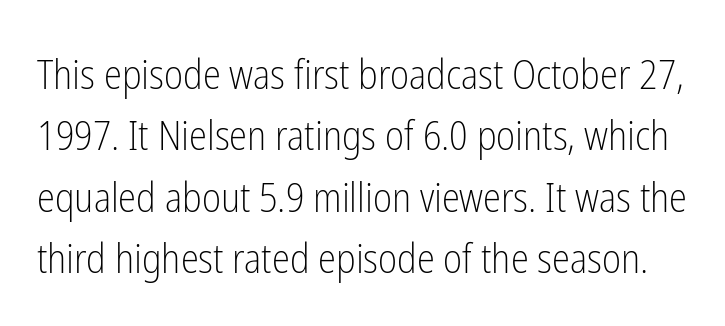
{"serif": "no", "italic": "no", "bold": "no", "weight": "light", "width": "condensed", "stroke_contrast": "low", "x_height": "medium", "monospaced": "no", "underline": "no", "line_spacing": "normal", "line_spacing_ratio": 1.5, "letter_spacing": "normal", "letter_spacing_em": 0.0, "glyph_px": 41}
